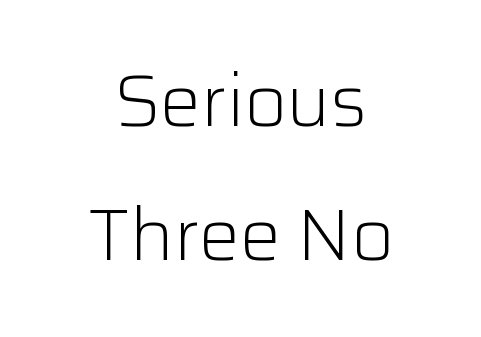
The image shows 73 px light sans-serif type, upright; set centered, line spacing 1.84x, normal letter spacing, not underlined; low stroke contrast and a medium x-height.
